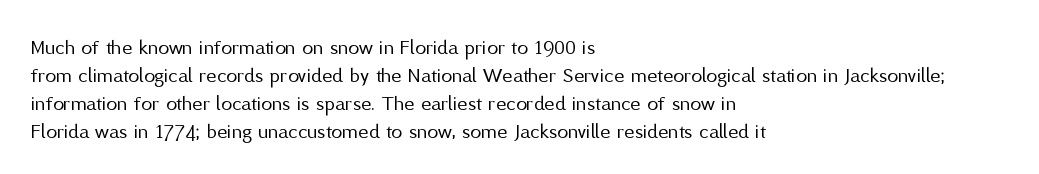
{"italic": "no", "bold": "no", "underline": "no", "align": "left", "line_spacing": "normal", "line_spacing_ratio": 1.27, "letter_spacing": "normal", "letter_spacing_em": 0.0, "glyph_px": 22}
